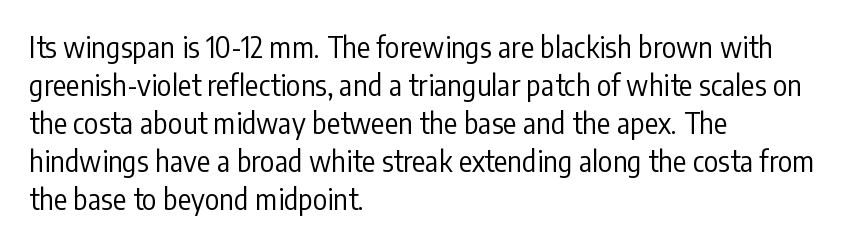
Typeset ragged right — the left edge is the straight one. Spacing verdict: proportional, widths tailored to each character. The typeface has the unassuming heft of standard copy or less. Every character sits straight up, as roman type does.
